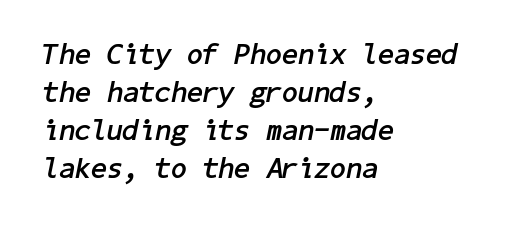
Q: Is the text bold? A: Yes.
Q: Is the text italic (slanted)? A: Yes, it leans right by about 11 degrees.
Q: Is the text underlined? A: No.
Q: How is the paragraph aligned? A: Left-aligned.
Q: Is the spacing between letters normal or unusually wide? A: Normal.
Q: Is the spacing between lines tight, normal or loose? A: Normal.
Q: Width (condensed, normal, or wide)? A: Normal.
Q: Stroke contrast? A: Low.
Q: x-height? A: Medium.
